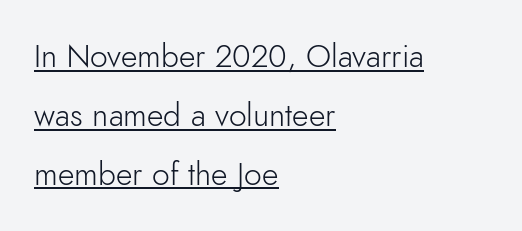
The image shows 32 px light sans-serif type, upright; set left-aligned, line spacing 1.84x, normal letter spacing, underlined; low stroke contrast and a small x-height.
